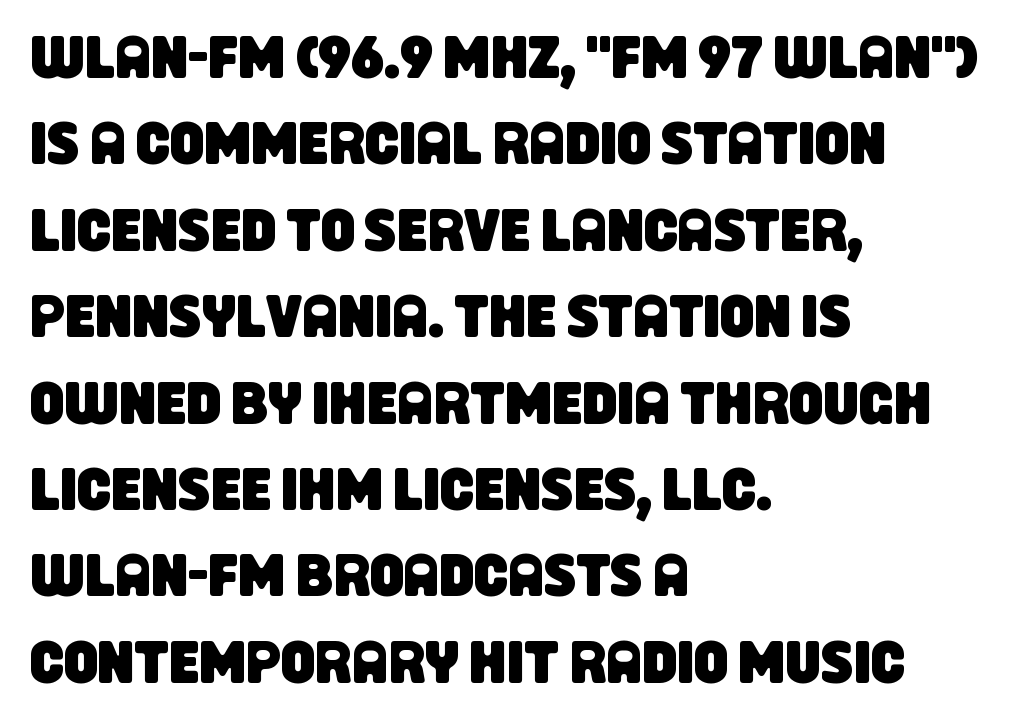
{"serif": "no", "width": "condensed", "stroke_contrast": "low", "x_height": "large", "monospaced": "no", "underline": "no", "align": "left", "line_spacing": "normal", "line_spacing_ratio": 1.44, "letter_spacing": "normal", "letter_spacing_em": 0.0, "glyph_px": 60}
